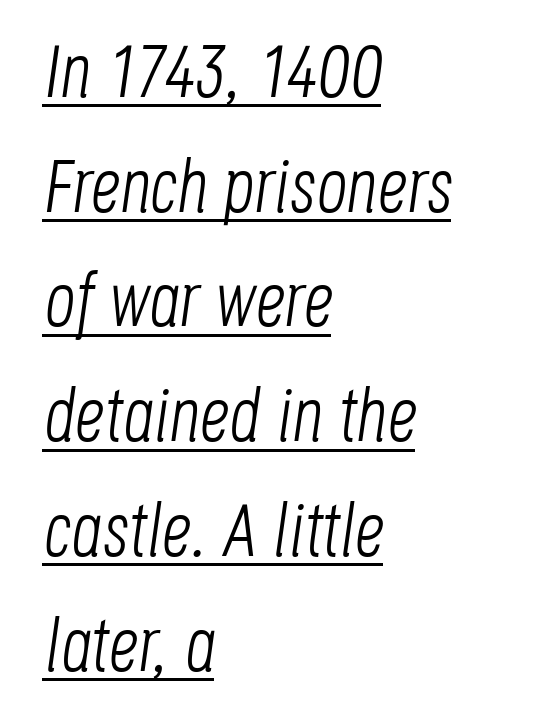
Q: Is the text bold? A: No.
Q: Is the text italic (slanted)? A: Yes, it leans right by about 8 degrees.
Q: Is the text underlined? A: Yes.
Q: How is the paragraph aligned? A: Left-aligned.
Q: Is the spacing between letters normal or unusually wide? A: Normal.
Q: Is the spacing between lines tight, normal or loose? A: Normal.
Q: Width (condensed, normal, or wide)? A: Condensed.
Q: Stroke contrast? A: Low.
Q: x-height? A: Large.
Q: Monospaced? A: No.
